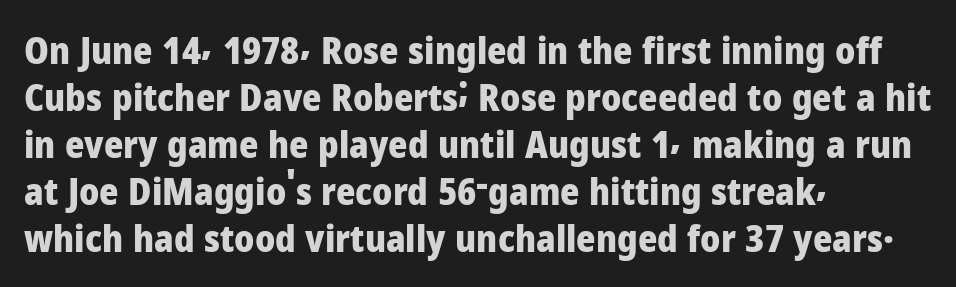
The strip under each line holds only bare page. Characters remain perfectly vertical along every line. Is this a sans? Yes — the strokes have no serifs. The letterforms sit shoulder to shoulder at normal distance. Pretty heavy lettering here — definitely bold.
